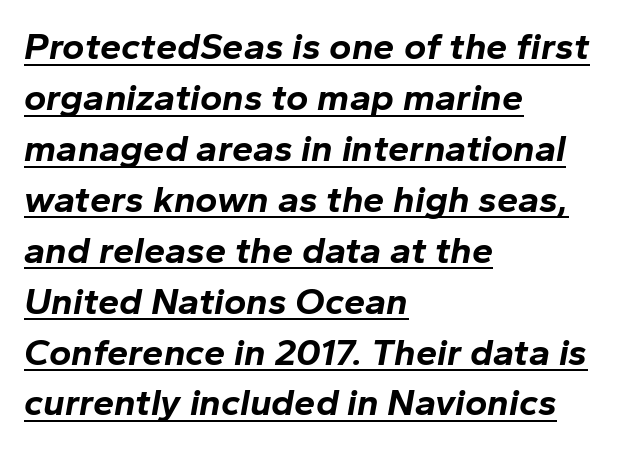
This sample has the flowing, uneven cadence of proportional lettering. Underlined type. The space between consecutive lines is moderate. Set as a true bold cut, around the 700 mark.
